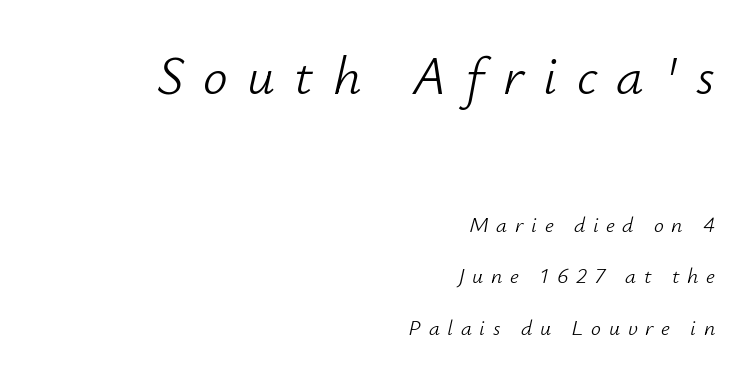
Unbolded letterforms with no extra heft. Rule under the text: the space is simply empty. Honestly, the rows look like they've been pulled way apart. Slant detected: the letters are inclined. Note the varied advance widths — an 'i' is clearly narrower than an 'm'.
